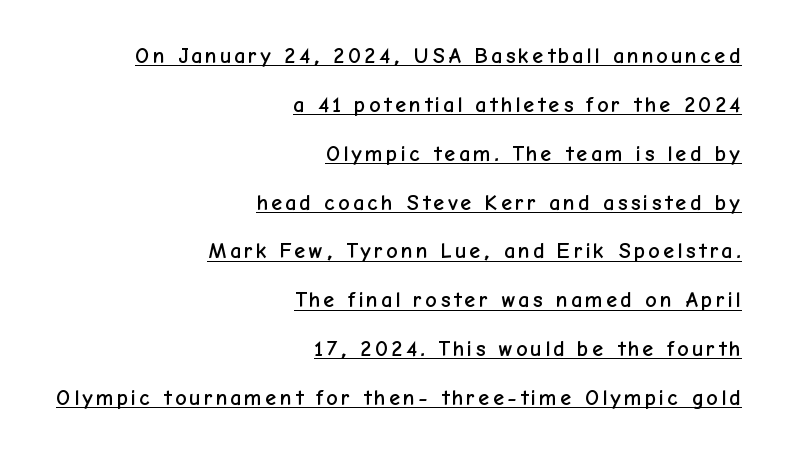
It's the straight-up-and-down kind of type. Line endings align vertically; line beginnings do not. What decoration does the sample have? An underline. Airy leading.
